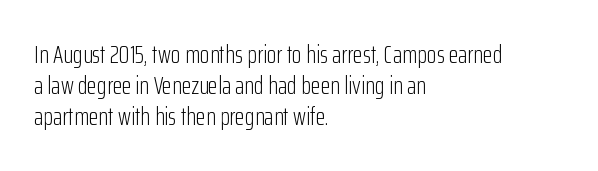
{"italic": "no", "bold": "no", "underline": "no", "align": "left", "line_spacing": "normal", "line_spacing_ratio": 1.25, "letter_spacing": "normal", "letter_spacing_em": 0.0, "glyph_px": 25}
